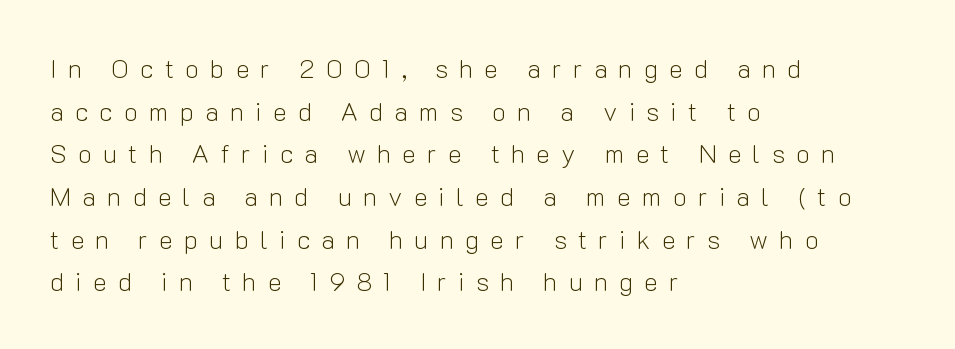
Q: Is the text bold? A: No.
Q: Is the text italic (slanted)? A: No, it is upright.
Q: Is the text underlined? A: No.
Q: How is the paragraph aligned? A: Left-aligned.
Q: Is the spacing between letters normal or unusually wide? A: Unusually wide.
Q: Is the spacing between lines tight, normal or loose? A: Normal.
